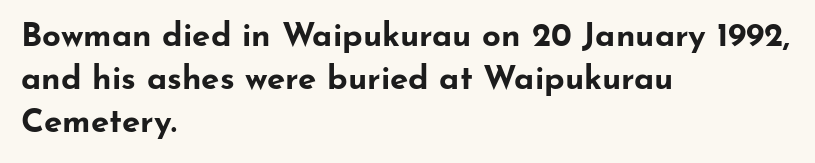
The image shows 33 px bold, wide sans-serif type, upright; set left-aligned, normal line spacing (1.31x), normal letter spacing, not underlined; low stroke contrast and a small x-height.
